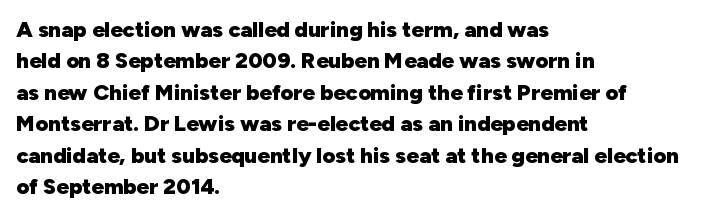
The image shows 22 px bold type, upright; set left-aligned, normal line spacing (1.43x), normal letter spacing, not underlined.
